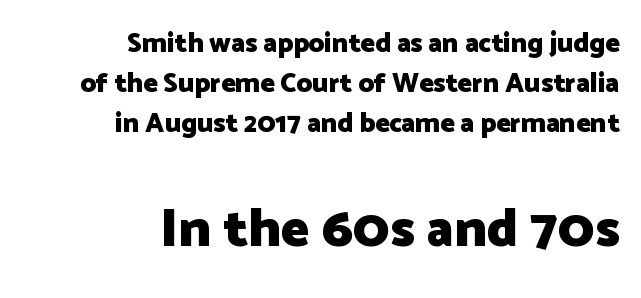
The image shows 54 px heavy sans-serif type, upright; set right-aligned, normal line spacing (1.49x), normal letter spacing, not underlined; the second (bottom) block is 2.0x larger; low stroke contrast and a medium x-height.
